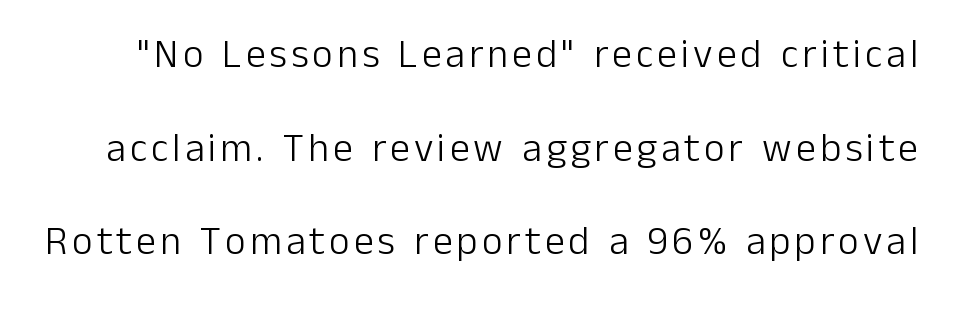
{"serif": "no", "italic": "no", "bold": "no", "weight": "light", "width": "normal", "stroke_contrast": "low", "x_height": "medium", "monospaced": "no", "underline": "no", "line_spacing": "loose", "line_spacing_ratio": 2.34, "glyph_px": 40}
